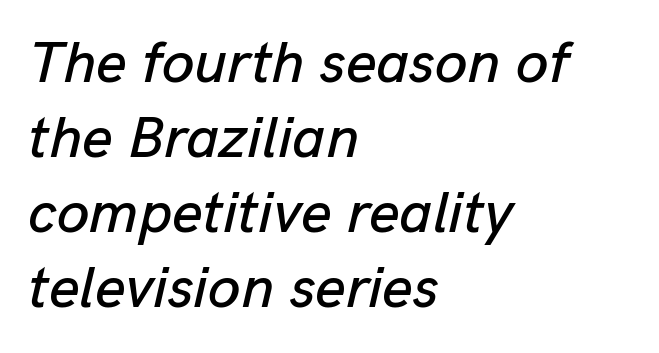
{"italic": "yes", "lean": "right", "slant_degrees": 13, "width": "normal", "stroke_contrast": "low", "x_height": "medium", "monospaced": "no", "underline": "no", "align": "left", "line_spacing": "normal", "line_spacing_ratio": 1.27, "letter_spacing": "normal", "letter_spacing_em": 0.0, "glyph_px": 59}
